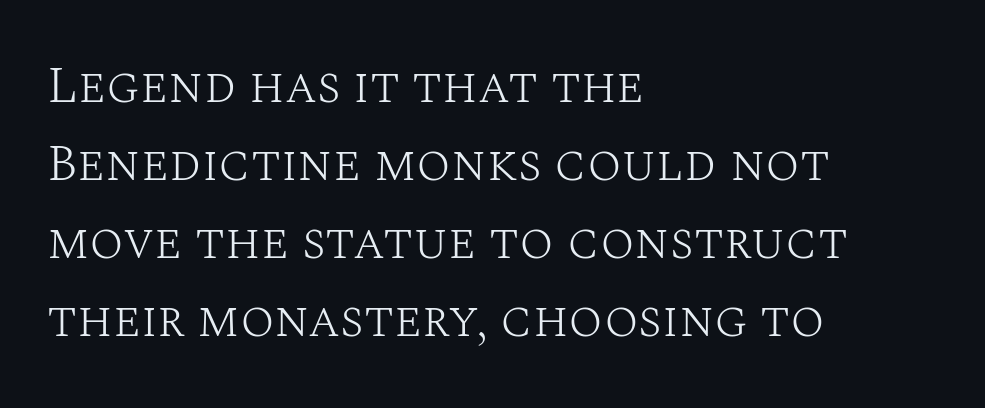
The image shows 51 px light serif type, upright; set left-aligned, normal line spacing (1.53x), normal letter spacing, not underlined; medium stroke contrast and a large x-height.
